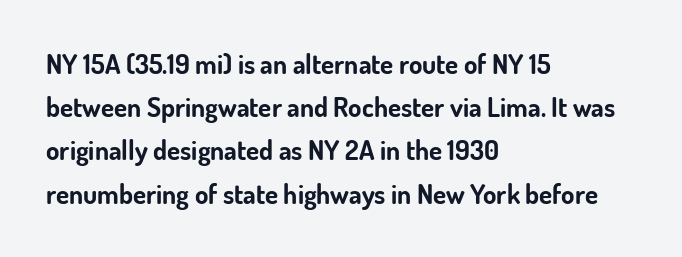
Layout note: lines flush left. Decoration check: the copy has no underline. Each new line begins a customary step beneath the previous one. The characters look thick and weighty, a clear bold. Do the letters lean? They stand straight.
